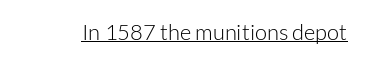
{"italic": "no", "bold": "no", "underline": "yes", "letter_spacing": "normal", "letter_spacing_em": 0.0, "glyph_px": 22}
